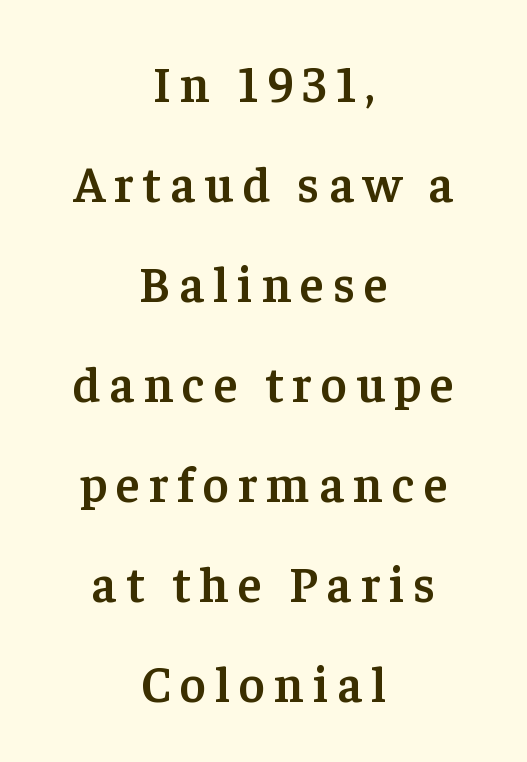
The face used here is a semibold: visibly heavier than regular, lighter than bold. The face used here is proportionally spaced, like ordinary book or web type. Tall strokes in this sample are plumb rather than angled. The string is rendered with underlining switched off. Each line is balanced around a shared central axis.
